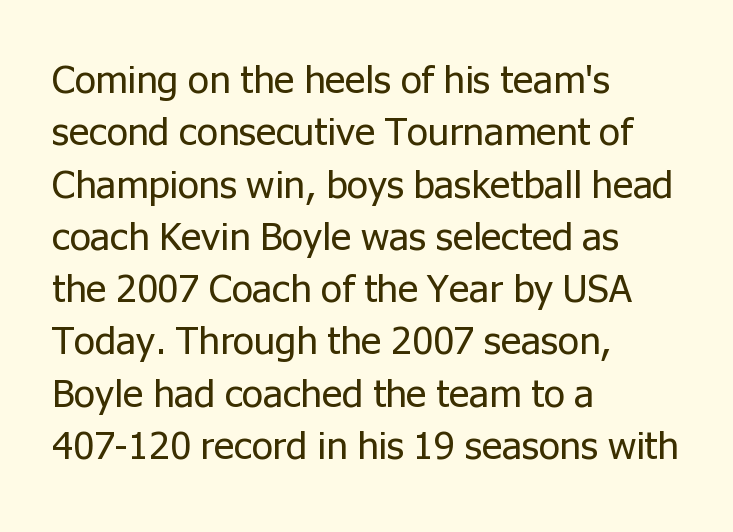
Q: Is the text bold? A: No.
Q: Is the text italic (slanted)? A: No, it is upright.
Q: Is the typeface a serif or a sans-serif typeface? A: Sans-serif.
Q: Is the text underlined? A: No.
Q: How is the paragraph aligned? A: Left-aligned.
Q: Is the spacing between letters normal or unusually wide? A: Normal.
Q: Is the spacing between lines tight, normal or loose? A: Normal.
Q: Width (condensed, normal, or wide)? A: Normal.
Q: Stroke contrast? A: Low.
Q: x-height? A: Medium.
Q: Monospaced? A: No.
